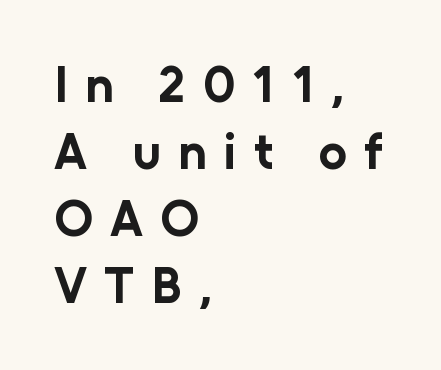
No word sits above an underline. Reading down the column, the eye jumps a familiar distance to each next line. The passage shown is emphatically bold. The horizontal fit of the characters is loose and conspicuously gappy. Quick note: not italic, upright. Grotesque or geometric, the face here clearly has no serifs.
